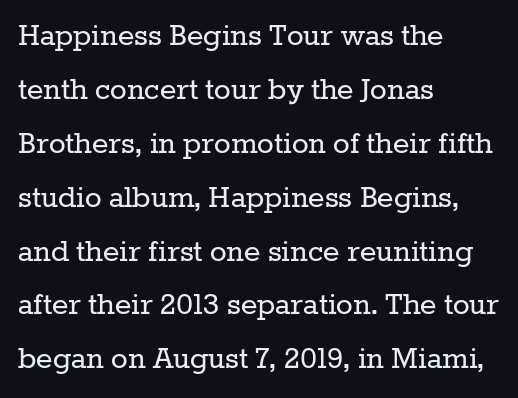
{"serif": "yes", "italic": "no", "bold": "no", "weight": "regular", "width": "normal", "stroke_contrast": "low", "x_height": "medium", "monospaced": "no", "underline": "no", "align": "left", "line_spacing": "normal", "line_spacing_ratio": 1.54, "letter_spacing": "normal", "letter_spacing_em": 0.0, "glyph_px": 35}
